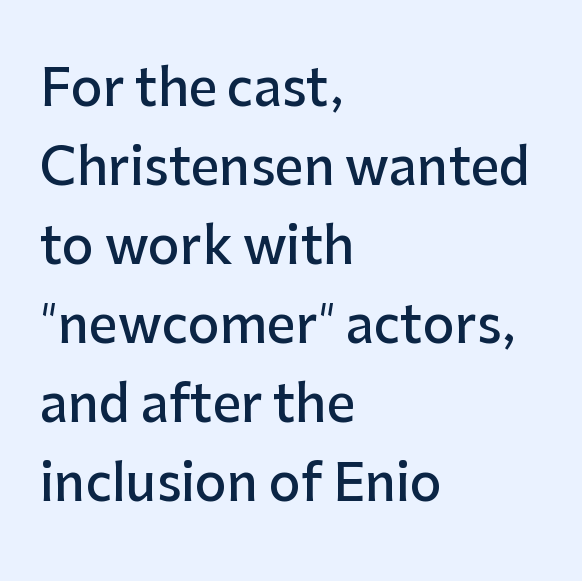
Here the designer chose a conventional face with non-uniform glyph widths. The rendering anchors every line to the left-hand side. Semibold letterforms, between regular and bold. A roman cut, with each character standing at attention. Rule under the text: the space is simply empty. The type family on display is of the sans-serif kind.
